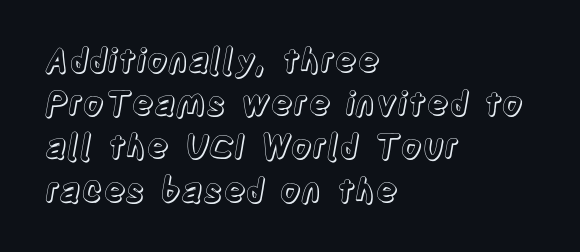
Q: Is the text italic (slanted)? A: Yes.
Q: Is the text underlined? A: No.
Q: How is the paragraph aligned? A: Left-aligned.
Q: Is the spacing between letters normal or unusually wide? A: Normal.
Q: Is the spacing between lines tight, normal or loose? A: Normal.
Q: Width (condensed, normal, or wide)? A: Condensed.
Q: x-height? A: Large.
Q: Monospaced? A: No.
